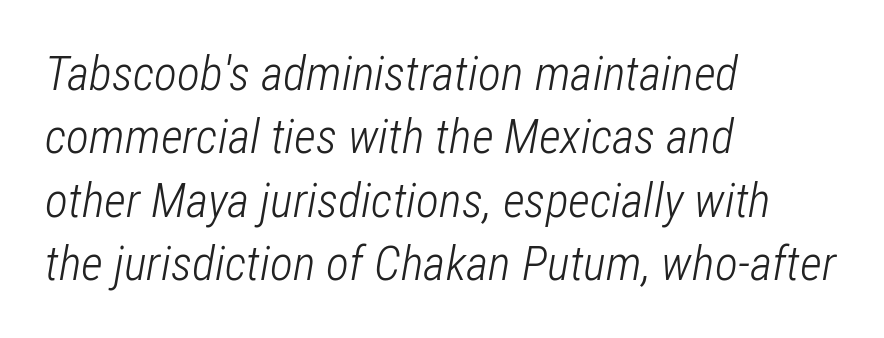
Q: Is the text bold? A: No.
Q: Is the text italic (slanted)? A: Yes, it leans right by about 12 degrees.
Q: Is the text underlined? A: No.
Q: How is the paragraph aligned? A: Left-aligned.
Q: Is the spacing between letters normal or unusually wide? A: Normal.
Q: Is the spacing between lines tight, normal or loose? A: Normal.
Q: Width (condensed, normal, or wide)? A: Condensed.
Q: Stroke contrast? A: Low.
Q: x-height? A: Medium.
Q: Monospaced? A: No.
